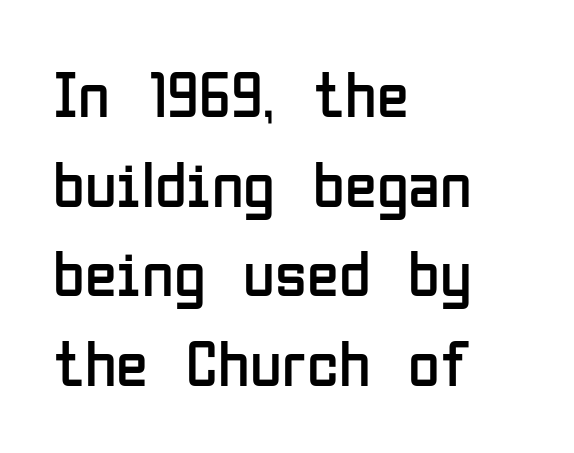
Compared with a centered layout, this one pins lines to the left instead. Baseline-to-baseline distance is the conventional proportion of letter height. Vertical stems look standard width or narrower in stroke. No word sits above an underline. The letters stand upright; this is a roman face. Honestly, the letter spacing is just normal — you wouldn't notice it.
